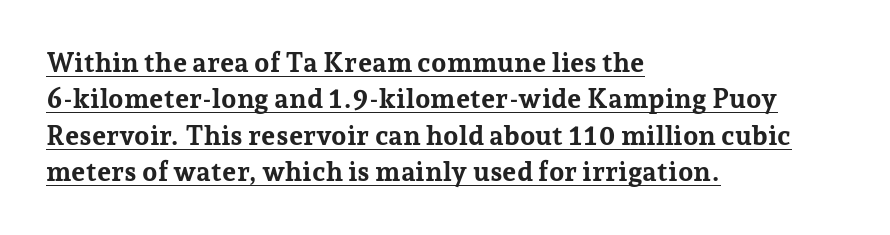
The image shows 27 px bold type, upright; set left-aligned, normal line spacing (1.35x), normal letter spacing, underlined.
